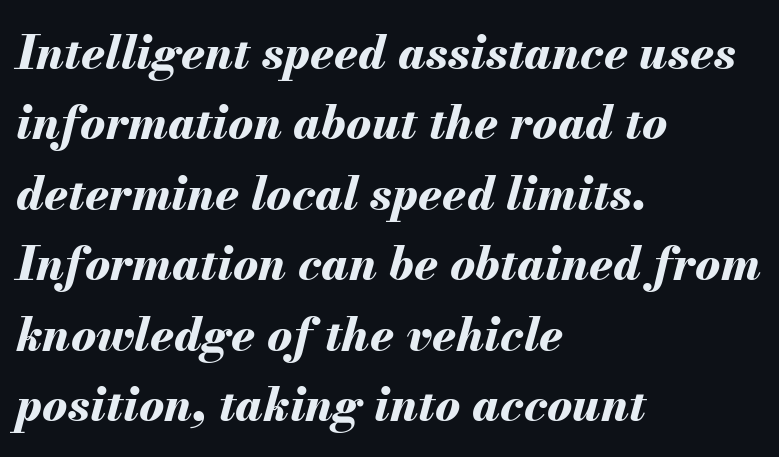
Q: Is the text bold? A: Yes.
Q: Is the text italic (slanted)? A: Yes, it leans right by about 13 degrees.
Q: Is the text underlined? A: No.
Q: How is the paragraph aligned? A: Left-aligned.
Q: Is the spacing between letters normal or unusually wide? A: Normal.
Q: Is the spacing between lines tight, normal or loose? A: Normal.
Q: Width (condensed, normal, or wide)? A: Normal.
Q: Stroke contrast? A: Medium.
Q: x-height? A: Small.
Q: Monospaced? A: No.
